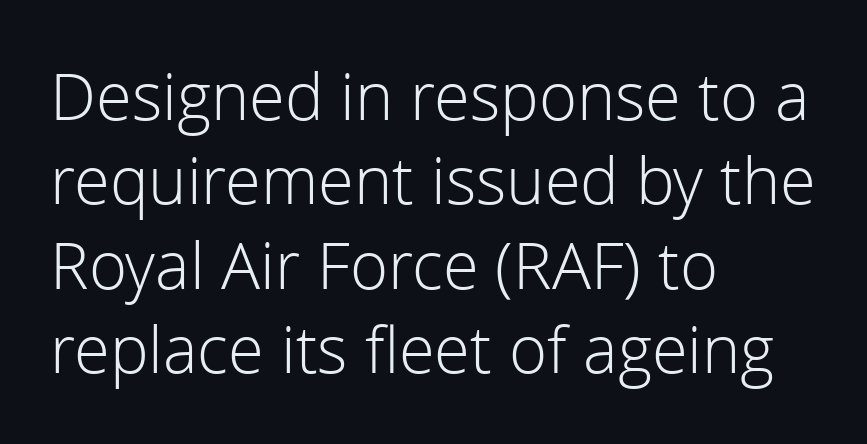
Q: Is the text bold? A: No.
Q: Is the text italic (slanted)? A: No, it is upright.
Q: Is the typeface a serif or a sans-serif typeface? A: Sans-serif.
Q: Is the text underlined? A: No.
Q: How is the paragraph aligned? A: Left-aligned.
Q: Is the spacing between letters normal or unusually wide? A: Normal.
Q: Is the spacing between lines tight, normal or loose? A: Normal.
Q: Width (condensed, normal, or wide)? A: Normal.
Q: x-height? A: Medium.
Q: Monospaced? A: No.
